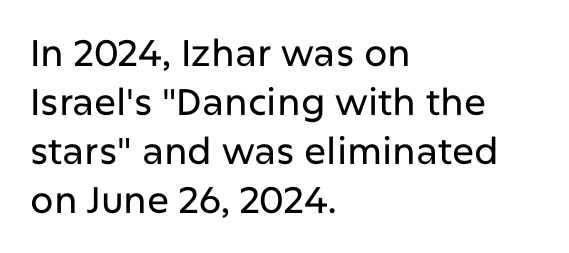
The line texture is even and compact thanks to regular tracking. Typeset ragged right — the left edge is the straight one. Clear beneath every line of the passage. The vertical gap from one line to the next is medium.
